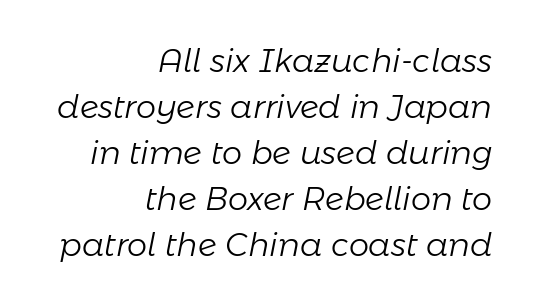
Q: Is the text bold? A: No.
Q: Is the text italic (slanted)? A: Yes, it leans right by about 11 degrees.
Q: Is the text underlined? A: No.
Q: How is the paragraph aligned? A: Right-aligned.
Q: Is the spacing between letters normal or unusually wide? A: Normal.
Q: Is the spacing between lines tight, normal or loose? A: Normal.
Q: Width (condensed, normal, or wide)? A: Normal.
Q: Stroke contrast? A: Low.
Q: x-height? A: Medium.
Q: Monospaced? A: No.
